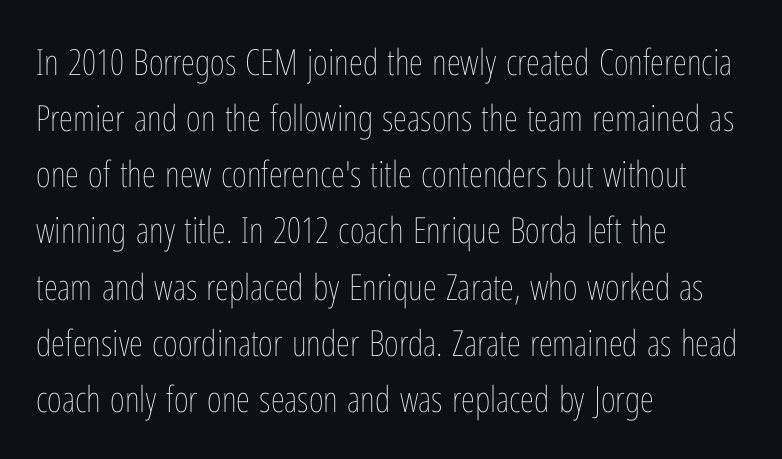
{"italic": "no", "bold": "no", "weight": "thin", "width": "condensed", "stroke_contrast": "low", "x_height": "medium", "monospaced": "no", "underline": "no", "align": "left", "line_spacing": "normal", "line_spacing_ratio": 1.56, "letter_spacing": "normal", "letter_spacing_em": 0.0, "glyph_px": 36}
